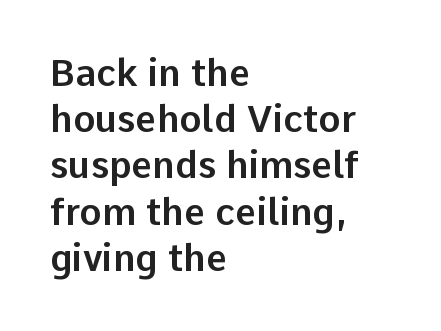
Between one letter and the next there's only the usual sliver of space. Type style note: lacks serifs. Horizontally, the lines are justified to the leading edge only. This is roman type, the default non-slanted kind. These lines are rendered in a variable-pitch font. The words here are not underlined.
